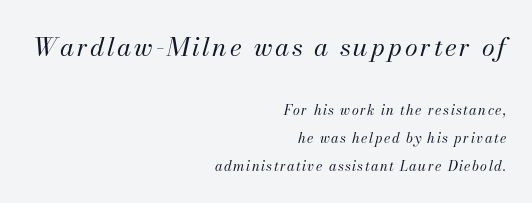
Looking at the ascenders, they clearly lean. Is there much room between lines? Yes — plenty of vertical air separates them. Plain, unruled lines of type. The block sitting higher on the canvas is the one with enlarged characters.
